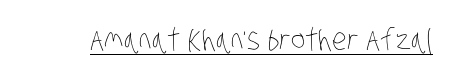
Q: Is the text bold? A: No.
Q: Is the text underlined? A: Yes.
Q: Is the spacing between letters normal or unusually wide? A: Normal.
Q: Width (condensed, normal, or wide)? A: Condensed.
Q: Stroke contrast? A: Low.
Q: x-height? A: Large.
Q: Monospaced? A: No.
